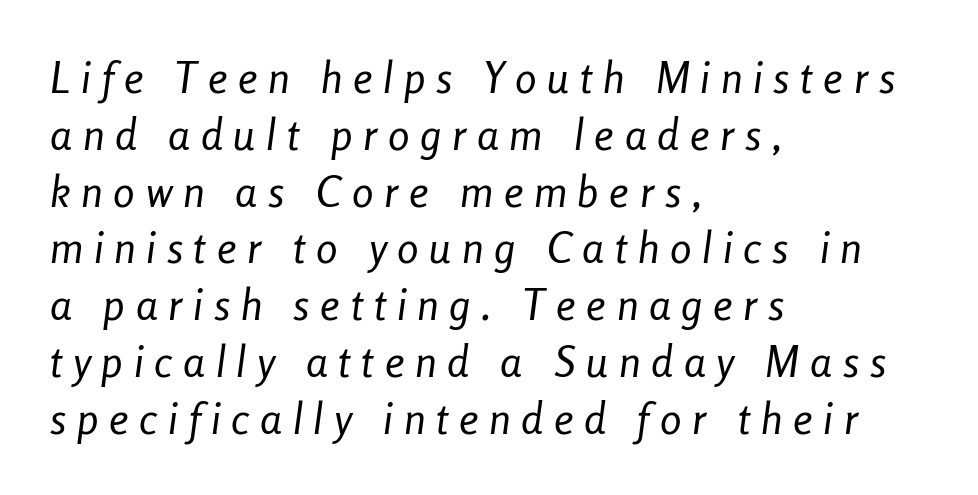
The image shows 43 px regular-weight, condensed type, italic (leaning right); set left-aligned, normal line spacing (1.32x), unusually wide letter spacing (+0.25 em), not underlined; low stroke contrast and a medium x-height.
